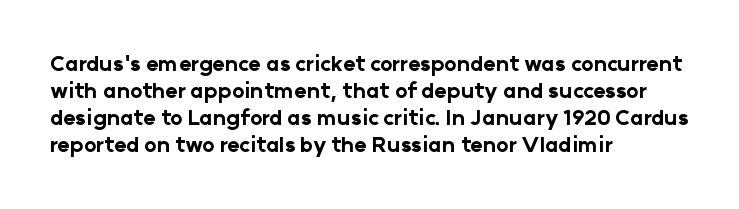
{"italic": "no", "bold": "yes", "underline": "no", "align": "left", "line_spacing": "normal", "line_spacing_ratio": 1.29, "letter_spacing": "normal", "letter_spacing_em": 0.0, "glyph_px": 21}
